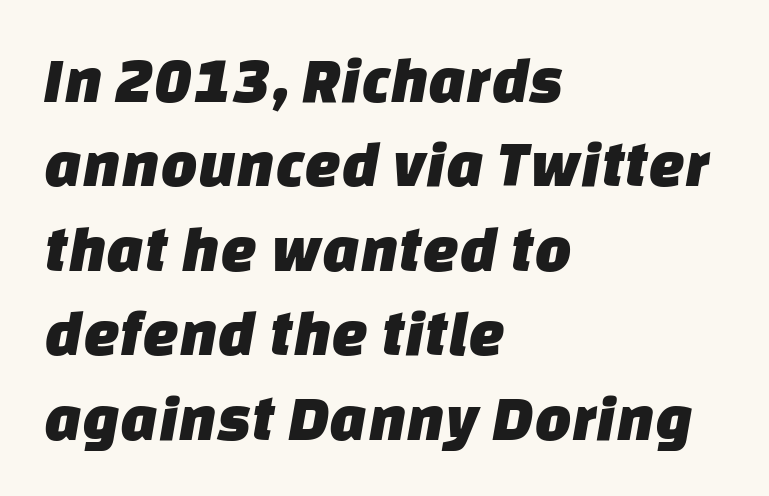
Q: Is the typeface a serif or a sans-serif typeface? A: Sans-serif.
Q: Is the text underlined? A: No.
Q: How is the paragraph aligned? A: Left-aligned.
Q: Is the spacing between letters normal or unusually wide? A: Normal.
Q: Is the spacing between lines tight, normal or loose? A: Normal.
Q: Width (condensed, normal, or wide)? A: Normal.
Q: Stroke contrast? A: Low.
Q: x-height? A: Large.
Q: Monospaced? A: No.
